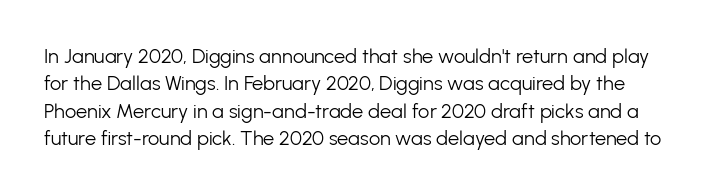
Q: Is the text bold? A: No.
Q: Is the text italic (slanted)? A: No, it is upright.
Q: Is the text underlined? A: No.
Q: Is the spacing between letters normal or unusually wide? A: Normal.
Q: Is the spacing between lines tight, normal or loose? A: Normal.
